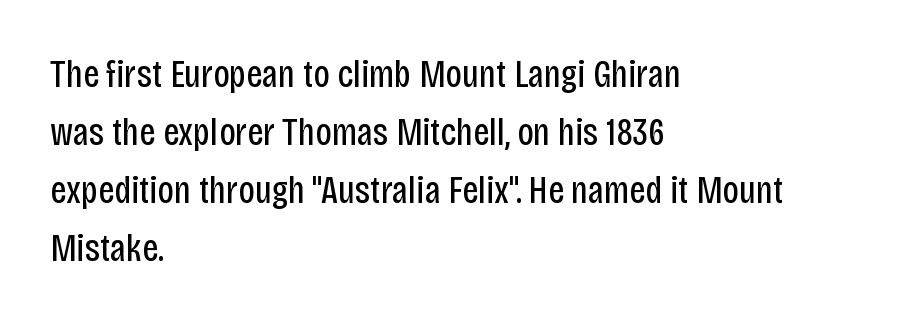
Underline: absent. Think of a printed novel: that variable character pitch is what you see here. Whoever set this chose a conventional vertical rhythm. Bold? No — there's no thickening of the strokes.
